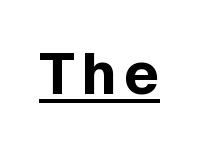
{"serif": "no", "italic": "no", "bold": "yes", "weight": "bold", "width": "normal", "x_height": "medium", "monospaced": "no", "underline": "yes", "glyph_px": 59}
